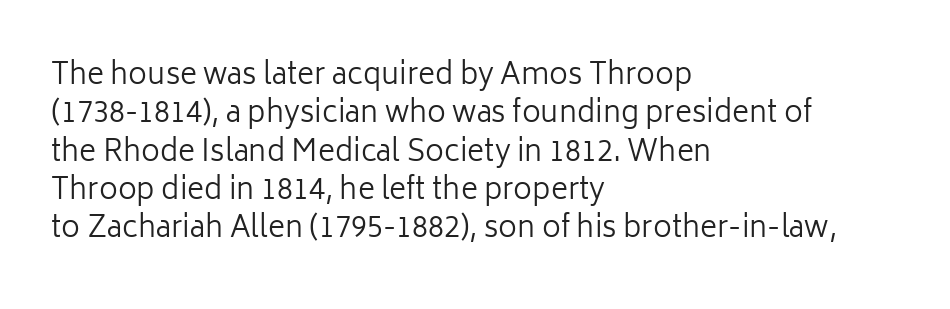
The image shows 29 px regular-weight sans-serif type, upright; set left-aligned, normal line spacing (1.32x), normal letter spacing, not underlined; low stroke contrast and a medium x-height.
